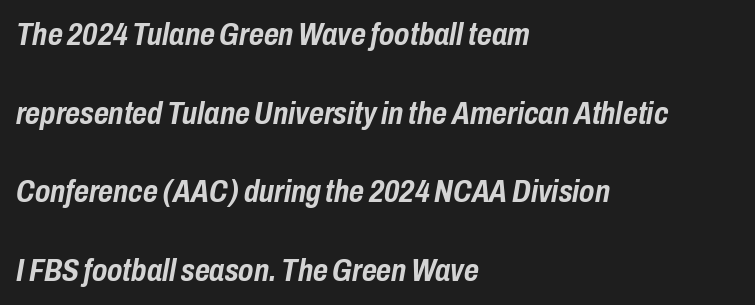
The image shows 32 px semibold, condensed type, italic (leaning right); set left-aligned, loose line spacing (2.46x), normal letter spacing, not underlined; low stroke contrast and a medium x-height.
